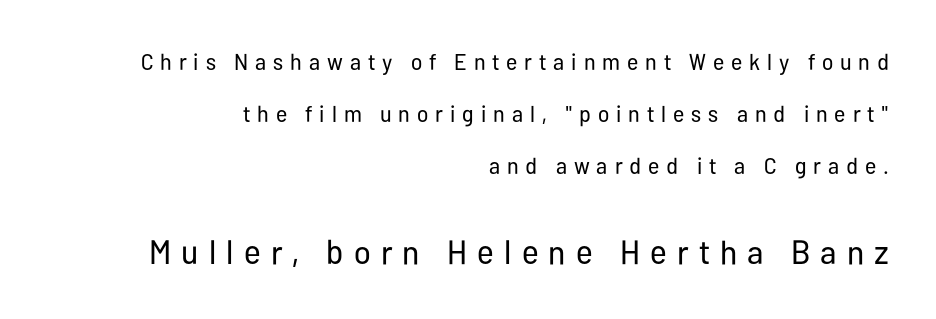
{"serif": "no", "italic": "no", "bold": "no", "weight": "regular", "width": "condensed", "stroke_contrast": "low", "x_height": "medium", "monospaced": "no", "underline": "no", "align": "right", "line_spacing": "loose", "line_spacing_ratio": 2.26, "letter_spacing": "wide", "letter_spacing_em": 0.3, "larger_block": "second", "size_ratio": 1.48, "glyph_px": 34}
